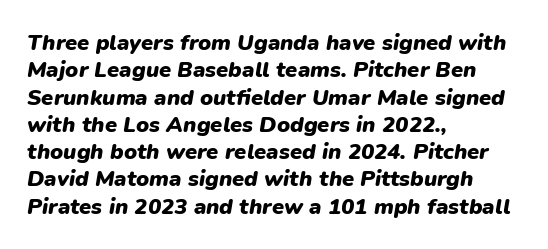
Q: Is the text bold? A: Yes.
Q: Is the text italic (slanted)? A: Yes, it leans right by about 9 degrees.
Q: Is the text underlined? A: No.
Q: How is the paragraph aligned? A: Left-aligned.
Q: Is the spacing between letters normal or unusually wide? A: Normal.
